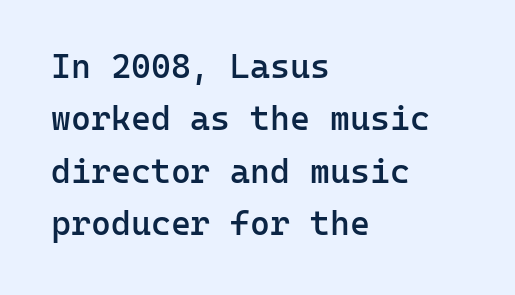
The image shows 34 px semibold sans-serif type, upright, monospaced; set left-aligned, normal line spacing (1.54x), normal letter spacing, not underlined; low stroke contrast and a medium x-height.
